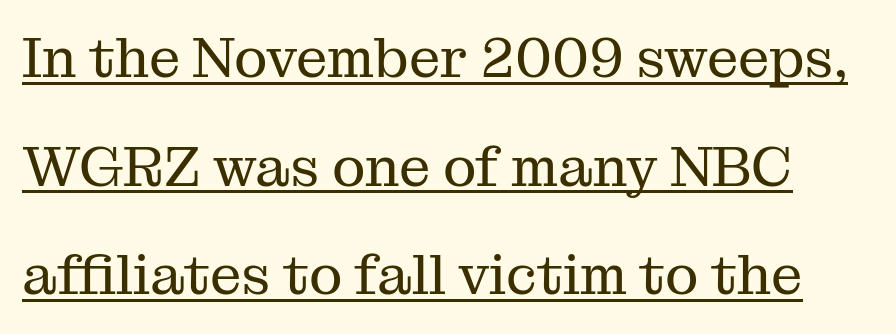
The image shows 56 px regular-weight serif type, upright; set loose line spacing (1.94x), normal letter spacing, underlined; medium stroke contrast and a medium x-height.
